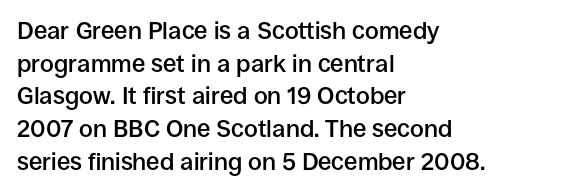
{"italic": "no", "bold": "semi", "underline": "no", "align": "left", "line_spacing": "normal", "line_spacing_ratio": 1.36, "letter_spacing": "normal", "letter_spacing_em": 0.0, "glyph_px": 24}
